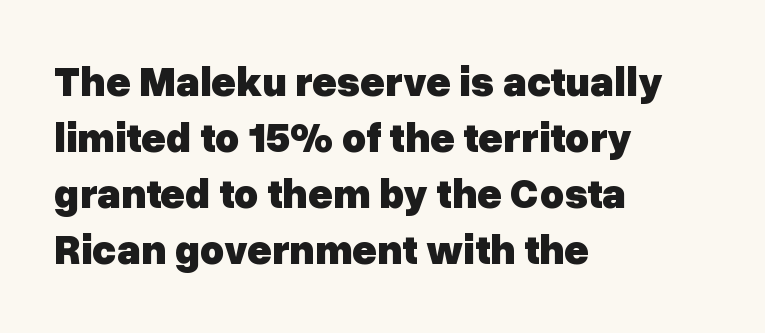
Descenders are the only things crossing below the line. The vertical gap from one line to the next is medium. Unlike italic type, these characters show no tilt at all. Tracking here is standard; glyphs follow each other at the usual distance. Each line starts at the same left margin while the right side varies. The rendering uses natural spacing where letterforms have individual widths.
